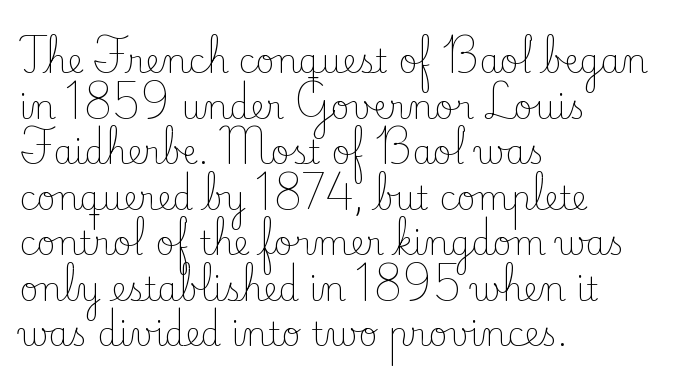
{"serif": "yes", "italic": "no", "bold": "no", "weight": "light", "width": "normal", "stroke_contrast": "low", "x_height": "small", "monospaced": "no", "underline": "no", "align": "left", "line_spacing": "normal", "line_spacing_ratio": 1.38, "letter_spacing": "normal", "letter_spacing_em": 0.0, "glyph_px": 33}
